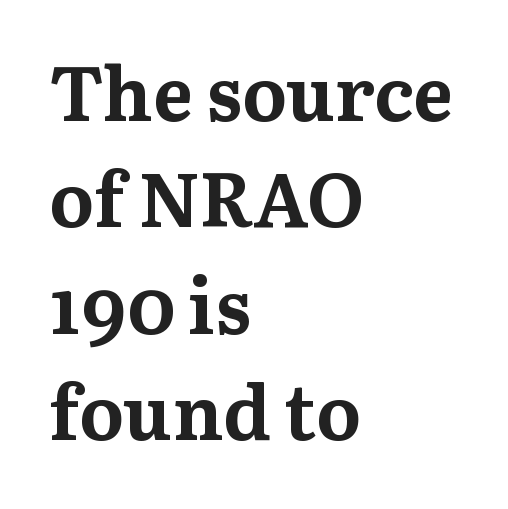
{"serif": "yes", "italic": "no", "bold": "yes", "weight": "bold", "width": "normal", "stroke_contrast": "medium", "x_height": "medium", "monospaced": "no", "underline": "no", "align": "left", "line_spacing": "normal", "line_spacing_ratio": 1.42, "letter_spacing": "normal", "letter_spacing_em": 0.0, "glyph_px": 75}
